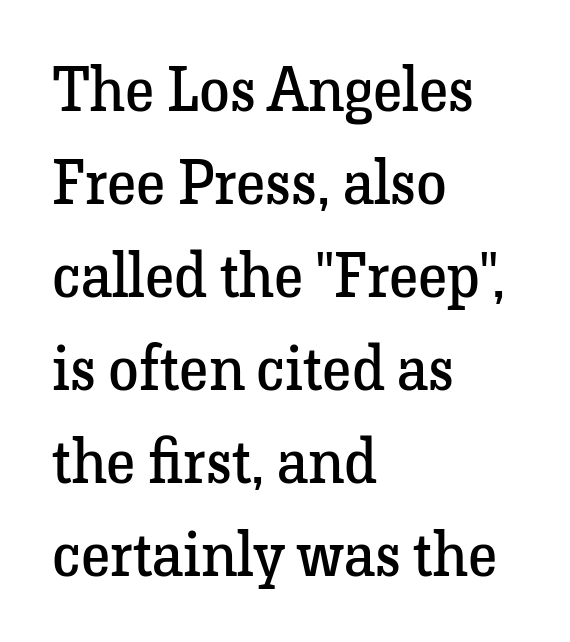
Q: Is the text bold? A: No.
Q: Is the text italic (slanted)? A: No, it is upright.
Q: Is the typeface a serif or a sans-serif typeface? A: Serif.
Q: Is the text underlined? A: No.
Q: How is the paragraph aligned? A: Left-aligned.
Q: Is the spacing between letters normal or unusually wide? A: Normal.
Q: Is the spacing between lines tight, normal or loose? A: Normal.
Q: Width (condensed, normal, or wide)? A: Normal.
Q: Stroke contrast? A: Low.
Q: x-height? A: Medium.
Q: Monospaced? A: No.
